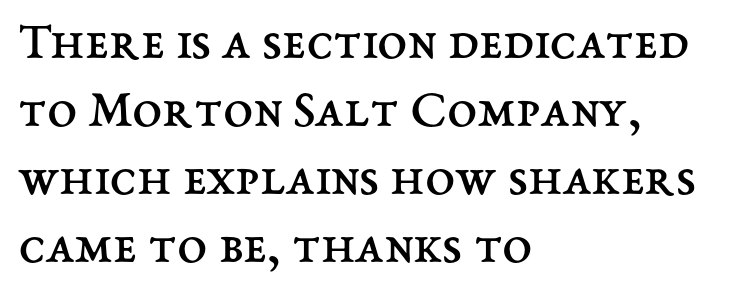
Q: Is the text bold? A: No.
Q: Is the text italic (slanted)? A: No, it is upright.
Q: Is the text underlined? A: No.
Q: How is the paragraph aligned? A: Left-aligned.
Q: Is the spacing between letters normal or unusually wide? A: Normal.
Q: Is the spacing between lines tight, normal or loose? A: Normal.
Q: Width (condensed, normal, or wide)? A: Normal.
Q: Stroke contrast? A: Medium.
Q: x-height? A: Medium.
Q: Monospaced? A: No.
